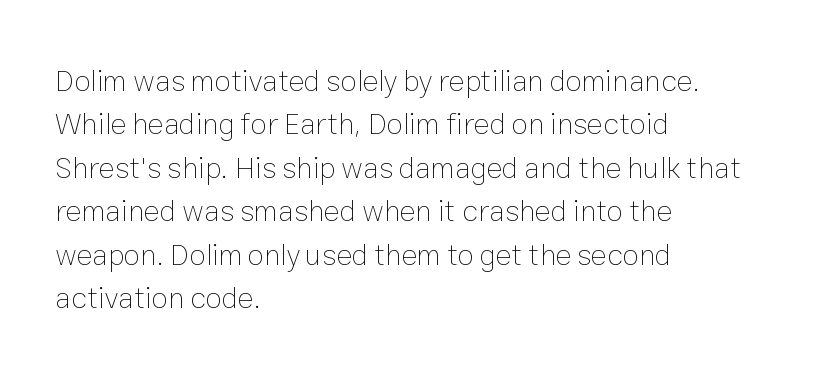
Q: Is the text bold? A: No.
Q: Is the text italic (slanted)? A: No, it is upright.
Q: Is the text underlined? A: No.
Q: How is the paragraph aligned? A: Left-aligned.
Q: Is the spacing between letters normal or unusually wide? A: Normal.
Q: Is the spacing between lines tight, normal or loose? A: Normal.
Q: Width (condensed, normal, or wide)? A: Normal.
Q: Stroke contrast? A: Low.
Q: x-height? A: Medium.
Q: Monospaced? A: No.
